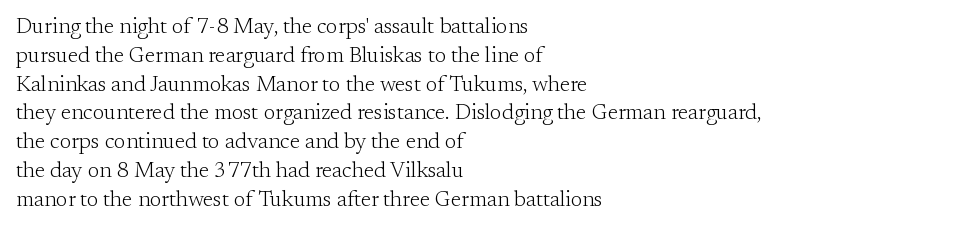
{"italic": "no", "bold": "no", "underline": "no", "align": "left", "line_spacing": "normal", "line_spacing_ratio": 1.31, "letter_spacing": "normal", "letter_spacing_em": 0.0, "glyph_px": 22}
